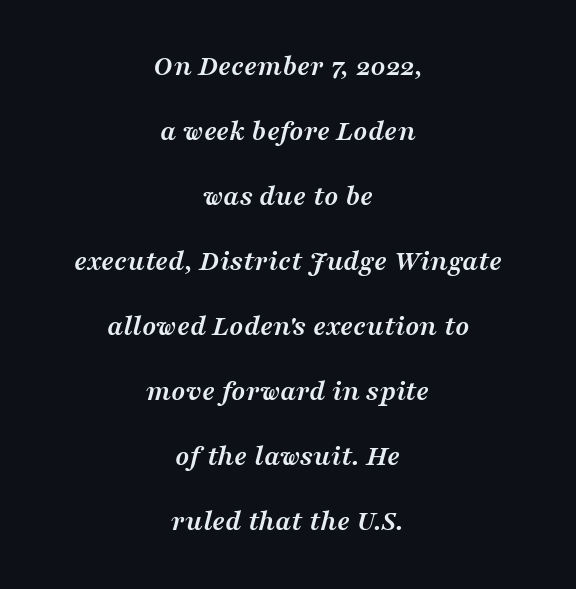
Reading down the column, the eye jumps a long way to each next line. Looking at the ascenders, they clearly lean. Any mark beneath the type? The region is blank. Letter spacing: default.
